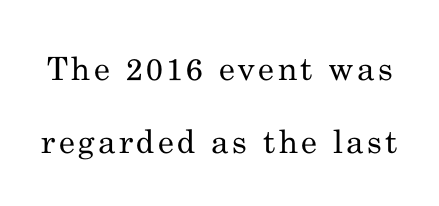
The block of text is sparse from top to bottom, with ample space between rows. Varying glyph widths throughout — classic text-font behaviour. I'd call this a serif setting — the letters wear small feet. Every character sits straight up, as roman type does. The space beneath each line is pristine and unruled. Caption: face not bold, strokes unweighted.
